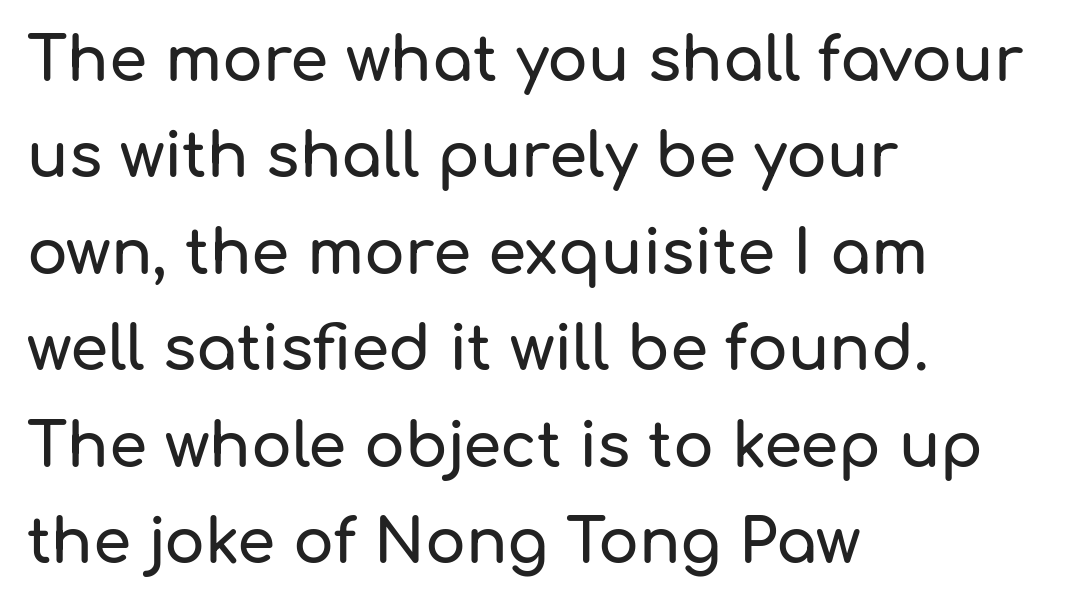
The image shows 61 px sans-serif type, upright; set left-aligned, normal line spacing (1.58x), normal letter spacing, not underlined; low stroke contrast and a medium x-height.
